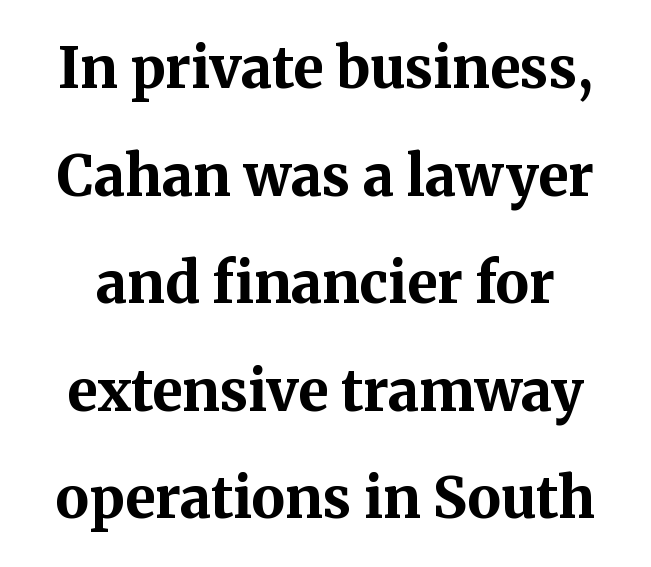
The image shows 56 px bold serif type, upright; set loose line spacing (1.92x), normal letter spacing, not underlined; medium stroke contrast and a medium x-height.
